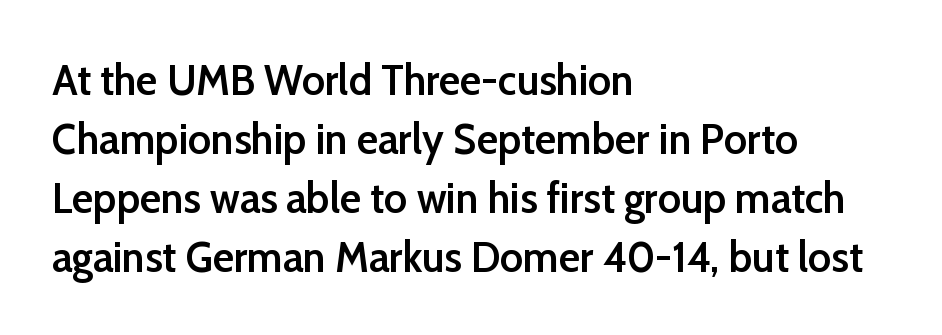
The image shows 44 px semibold sans-serif type, upright; set left-aligned, normal line spacing (1.34x), normal letter spacing, not underlined; low stroke contrast and a medium x-height.
